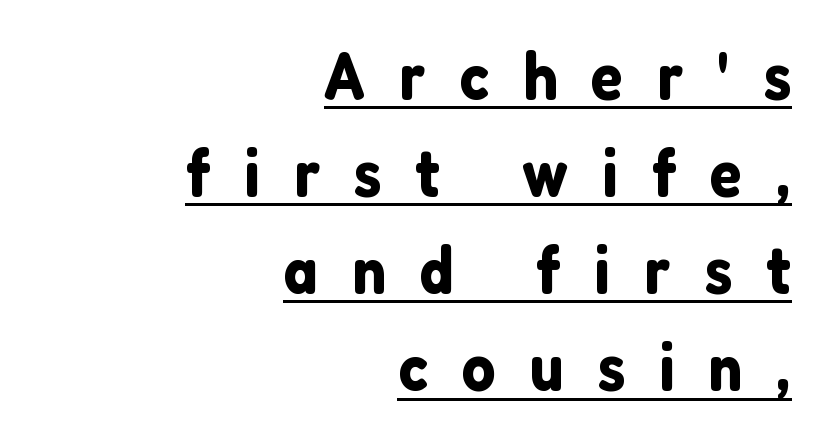
{"serif": "no", "italic": "no", "width": "normal", "stroke_contrast": "low", "x_height": "medium", "monospaced": "no", "underline": "yes", "align": "right", "line_spacing": "normal", "line_spacing_ratio": 1.45, "letter_spacing": "wide", "letter_spacing_em": 0.5, "glyph_px": 67}
